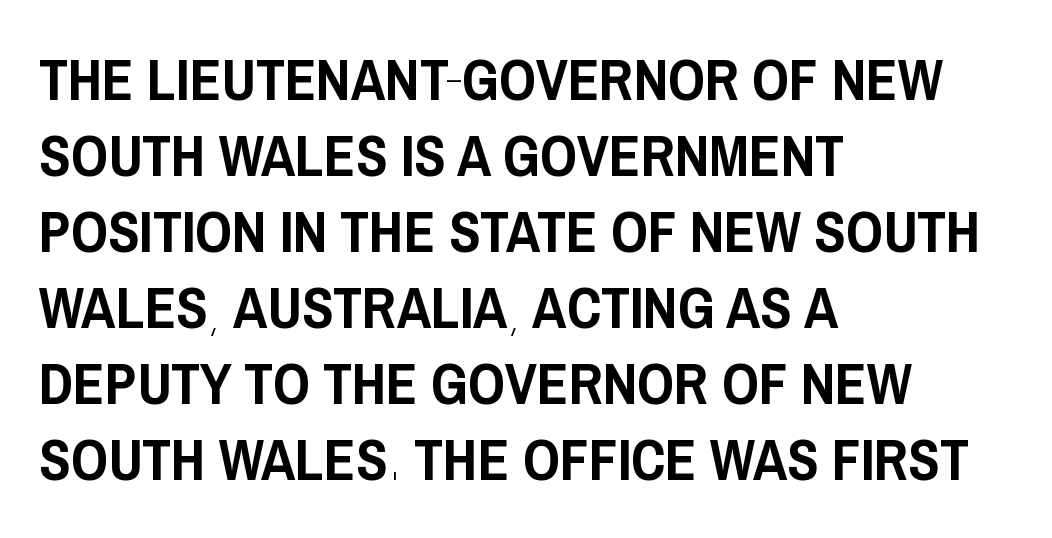
{"serif": "no", "italic": "no", "width": "condensed", "stroke_contrast": "low", "x_height": "large", "monospaced": "no", "underline": "no", "align": "left", "line_spacing": "normal", "line_spacing_ratio": 1.31, "letter_spacing": "normal", "letter_spacing_em": 0.0, "glyph_px": 58}
